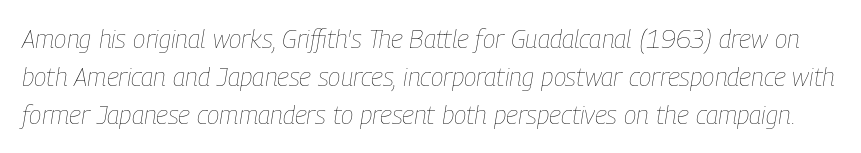
Leading matches the norm, producing a regular column. A typesetter would call this zero additional tracking. If you drew a line through each stem, it would be angled. Unbolded letterforms with no extra heft. The area under the type is left untouched.
